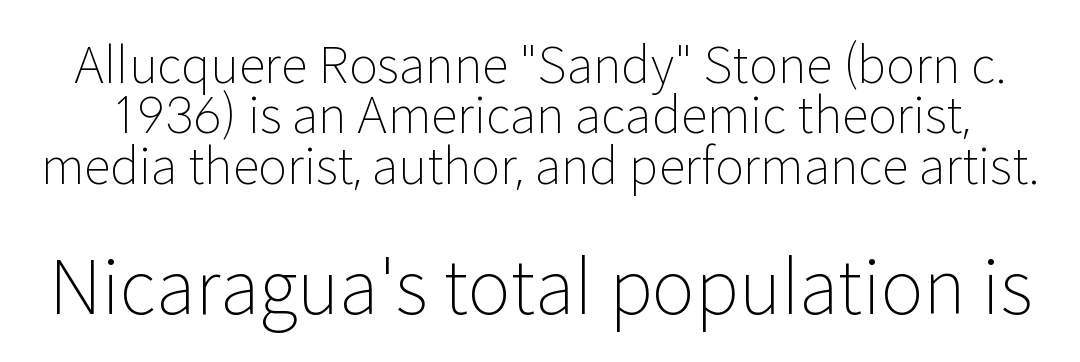
{"serif": "no", "italic": "no", "bold": "no", "weight": "light", "width": "normal", "stroke_contrast": "low", "x_height": "medium", "monospaced": "no", "underline": "no", "line_spacing": "tight", "line_spacing_ratio": 1.03, "letter_spacing": "normal", "letter_spacing_em": 0.0, "larger_block": "second", "size_ratio": 1.49, "glyph_px": 73}
